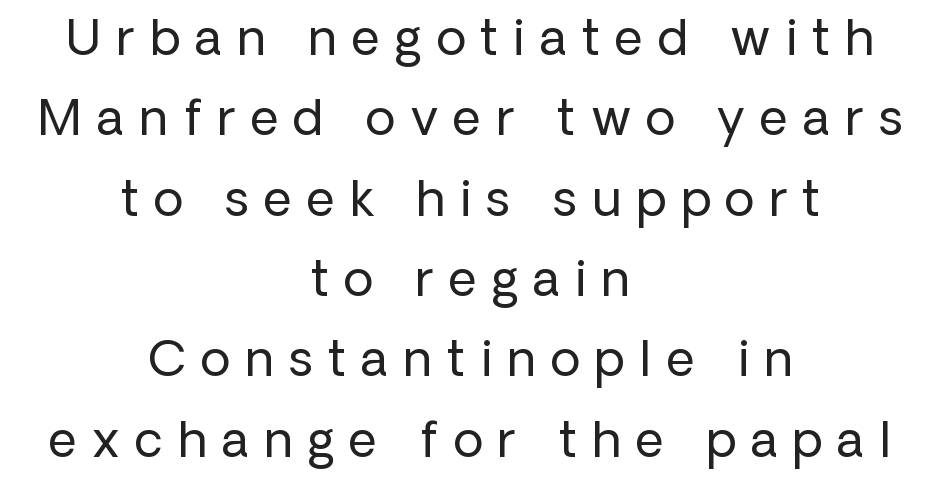
The image shows 49 px regular-weight sans-serif type, upright; set centered, normal line spacing (1.64x), unusually wide letter spacing (+0.31 em), not underlined; low stroke contrast and a medium x-height.
